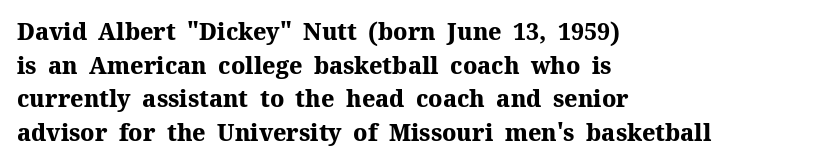
{"italic": "no", "bold": "yes", "underline": "no", "align": "left", "line_spacing": "normal", "line_spacing_ratio": 1.46, "letter_spacing": "normal", "letter_spacing_em": 0.0, "glyph_px": 23}
